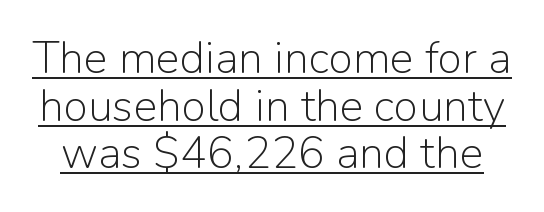
The image shows 45 px light sans-serif type, upright; set tight line spacing (1.06x), normal letter spacing, underlined; low stroke contrast and a medium x-height.
